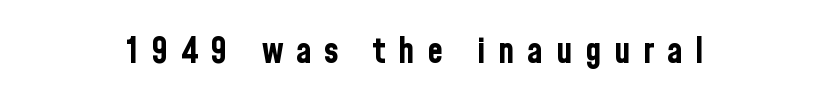
{"serif": "no", "italic": "no", "bold": "yes", "weight": "bold", "width": "condensed", "stroke_contrast": "low", "x_height": "medium", "monospaced": "no", "underline": "no", "align": "center", "letter_spacing": "wide", "letter_spacing_em": 0.35, "glyph_px": 36}
